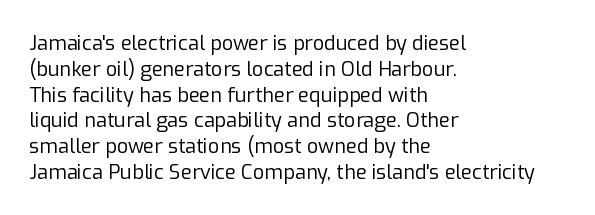
Interline gaps are of average width in this sample. Style check: upright. Tracking here is standard; glyphs follow each other at the usual distance. Stroke mass is kept to a normal reading level or below. Beneath every word, the page is bare. Leftover space on each line is placed entirely after the last word.
